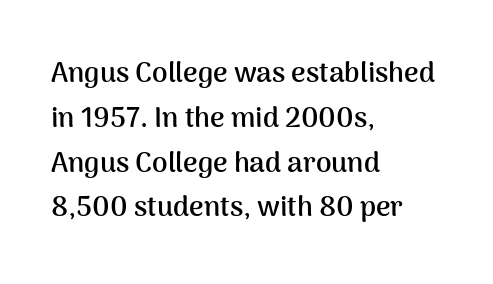
{"serif": "no", "italic": "no", "bold": "yes", "weight": "semibold", "width": "normal", "stroke_contrast": "medium", "x_height": "medium", "monospaced": "no", "underline": "no", "align": "left", "line_spacing": "normal", "line_spacing_ratio": 1.6, "letter_spacing": "normal", "letter_spacing_em": 0.0, "glyph_px": 28}
